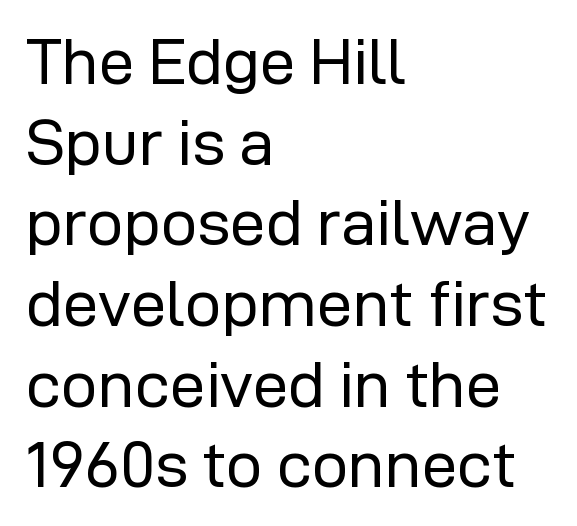
The compositor pushed each line to the left boundary. The letters advance in unequal steps, a hallmark of proportional type. The letters stand straight up with perfectly vertical stems. Each stroke keeps to a modest, everyday thickness or less.
